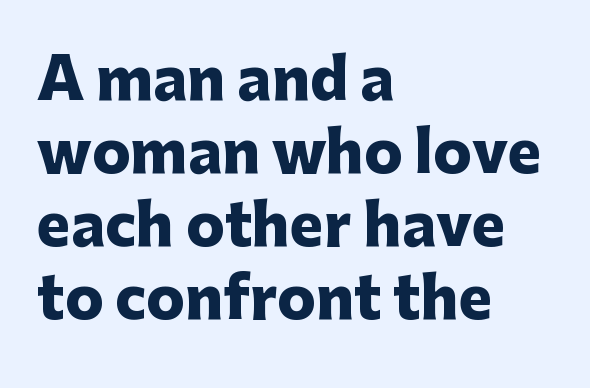
Q: Is the text bold? A: Yes.
Q: Is the text italic (slanted)? A: No, it is upright.
Q: Is the typeface a serif or a sans-serif typeface? A: Sans-serif.
Q: Is the text underlined? A: No.
Q: How is the paragraph aligned? A: Left-aligned.
Q: Is the spacing between letters normal or unusually wide? A: Normal.
Q: Is the spacing between lines tight, normal or loose? A: Normal.
Q: Width (condensed, normal, or wide)? A: Normal.
Q: Stroke contrast? A: Low.
Q: x-height? A: Medium.
Q: Monospaced? A: No.
